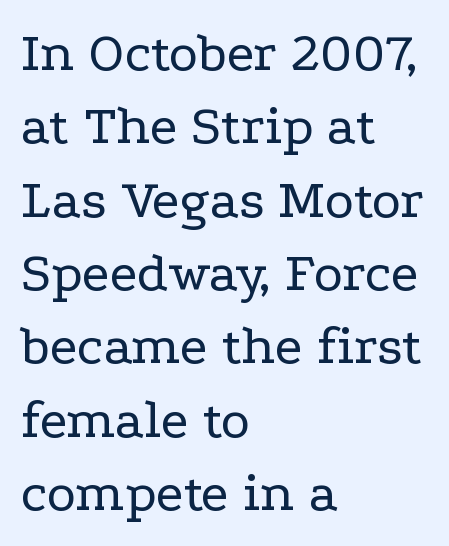
{"serif": "yes", "italic": "no", "bold": "no", "weight": "regular", "width": "wide", "stroke_contrast": "low", "x_height": "medium", "monospaced": "no", "underline": "no", "align": "left", "line_spacing": "normal", "line_spacing_ratio": 1.31, "letter_spacing": "normal", "letter_spacing_em": 0.0, "glyph_px": 56}
